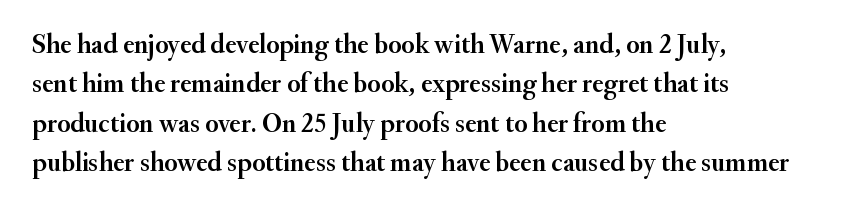
Q: Is the text italic (slanted)? A: No, it is upright.
Q: Is the text underlined? A: No.
Q: How is the paragraph aligned? A: Left-aligned.
Q: Is the spacing between letters normal or unusually wide? A: Normal.
Q: Is the spacing between lines tight, normal or loose? A: Normal.
